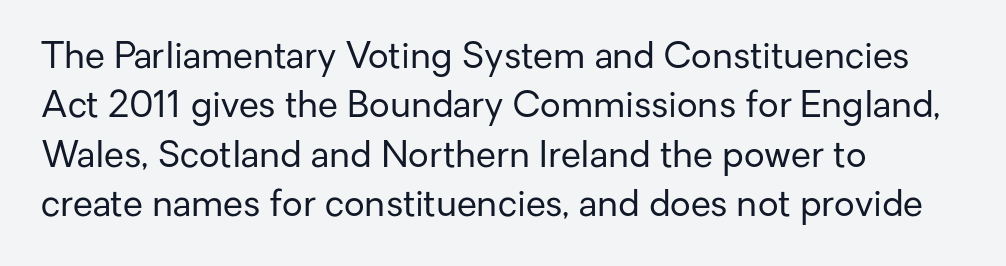
The image shows 36 px regular-weight sans-serif type, upright; set left-aligned, normal line spacing (1.37x), normal letter spacing, not underlined; low stroke contrast and a medium x-height.
